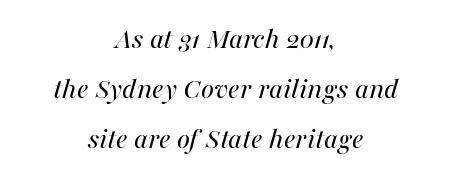
Q: Is the text bold? A: No.
Q: Is the text italic (slanted)? A: Yes, it leans right by about 16 degrees.
Q: Is the text underlined? A: No.
Q: How is the paragraph aligned? A: Centered.
Q: Is the spacing between letters normal or unusually wide? A: Normal.
Q: Is the spacing between lines tight, normal or loose? A: Normal.
Q: Width (condensed, normal, or wide)? A: Normal.
Q: Stroke contrast? A: Medium.
Q: x-height? A: Medium.
Q: Monospaced? A: No.
